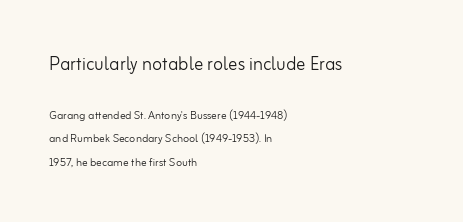
{"italic": "no", "bold": "no", "underline": "no", "align": "left", "line_spacing": "normal", "line_spacing_ratio": 1.67, "letter_spacing": "normal", "letter_spacing_em": 0.0, "larger_block": "first", "size_ratio": 1.64, "glyph_px": 23}
